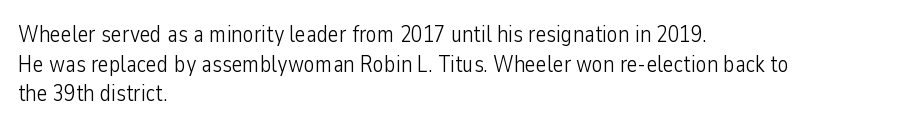
The lines sit at an ordinary, default distance from one another. The rag falls on the right side of this text block. The characters are drawn with everyday or finer stroke widths. Descender tails drop into unmarked territory.
